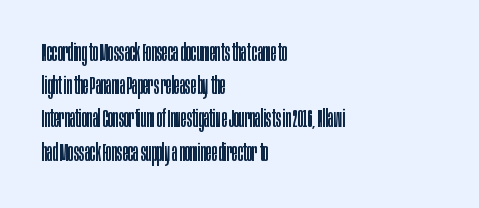
Q: Is the text bold? A: No.
Q: Is the text italic (slanted)? A: No, it is upright.
Q: Is the text underlined? A: No.
Q: How is the paragraph aligned? A: Left-aligned.
Q: Is the spacing between letters normal or unusually wide? A: Normal.
Q: Is the spacing between lines tight, normal or loose? A: Normal.
